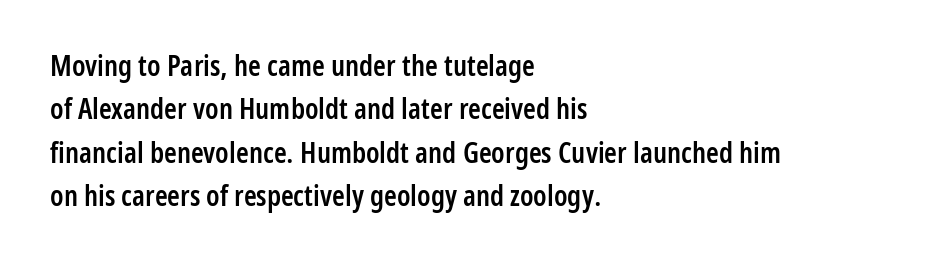
Q: Is the text bold? A: Semi-bold.
Q: Is the text italic (slanted)? A: No, it is upright.
Q: Is the typeface a serif or a sans-serif typeface? A: Sans-serif.
Q: Is the text underlined? A: No.
Q: How is the paragraph aligned? A: Left-aligned.
Q: Is the spacing between letters normal or unusually wide? A: Normal.
Q: Is the spacing between lines tight, normal or loose? A: Normal.
Q: Width (condensed, normal, or wide)? A: Condensed.
Q: Stroke contrast? A: Low.
Q: x-height? A: Medium.
Q: Monospaced? A: No.
